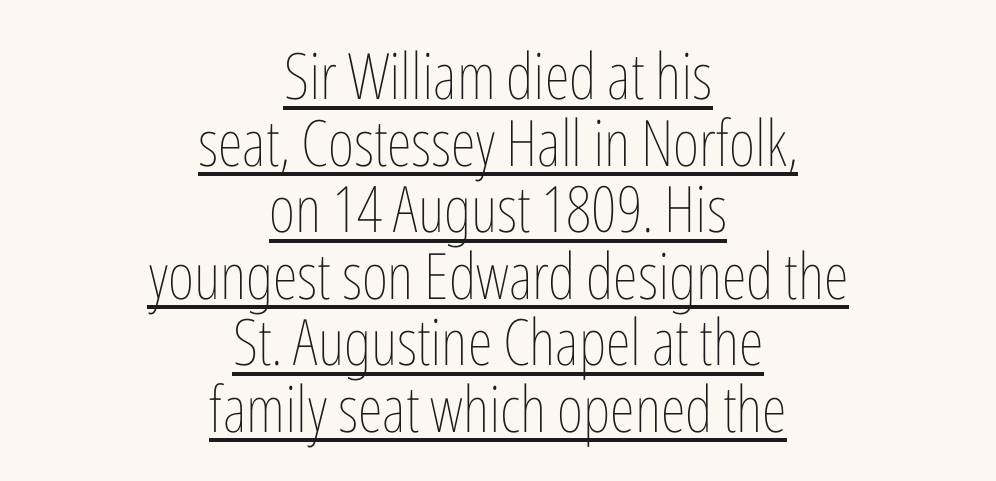
Q: Is the text bold? A: No.
Q: Is the text italic (slanted)? A: No, it is upright.
Q: Is the text underlined? A: Yes.
Q: How is the paragraph aligned? A: Centered.
Q: Is the spacing between letters normal or unusually wide? A: Normal.
Q: Is the spacing between lines tight, normal or loose? A: Tight.
Q: Width (condensed, normal, or wide)? A: Condensed.
Q: Stroke contrast? A: Low.
Q: x-height? A: Medium.
Q: Monospaced? A: No.
